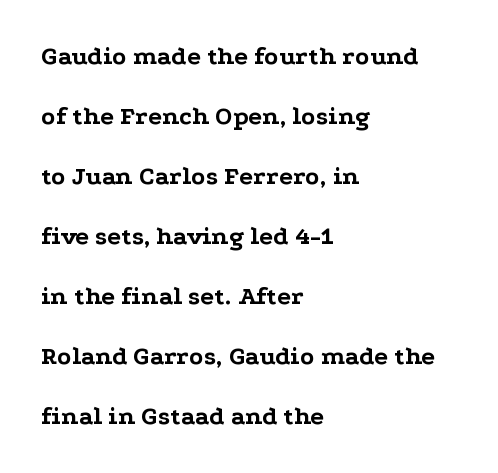
The image shows 26 px bold type, upright; set left-aligned, loose line spacing (2.31x), normal letter spacing, not underlined.
